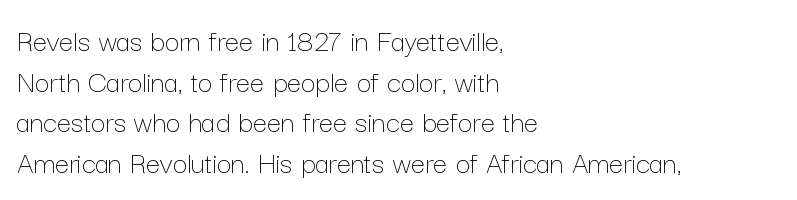
Designer's note — italics off, roman on. Weight class: somewhere from thin through regular. The zone under the glyphs is completely vacant. Observe the ordinary spacing: letters are neighbours, not strangers. The passage shown stacks its lines at a standard gap.
